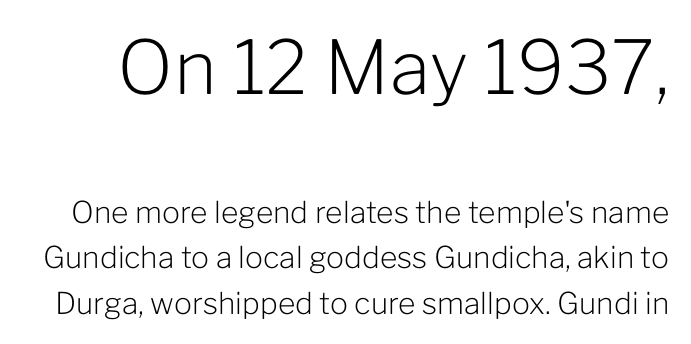
Glance below the letters and you will spot only blank space. This sample uses an upright cut, with every glyph sitting square on the baseline. You could not count columns in this text — the font is proportionally spaced. Notice how descenders clear the ascenders below comfortably — that's standard leading.
